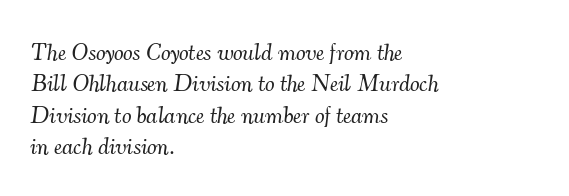
Q: Is the text bold? A: No.
Q: Is the text italic (slanted)? A: Yes, it leans right by about 7 degrees.
Q: Is the text underlined? A: No.
Q: How is the paragraph aligned? A: Left-aligned.
Q: Is the spacing between letters normal or unusually wide? A: Normal.
Q: Is the spacing between lines tight, normal or loose? A: Normal.
